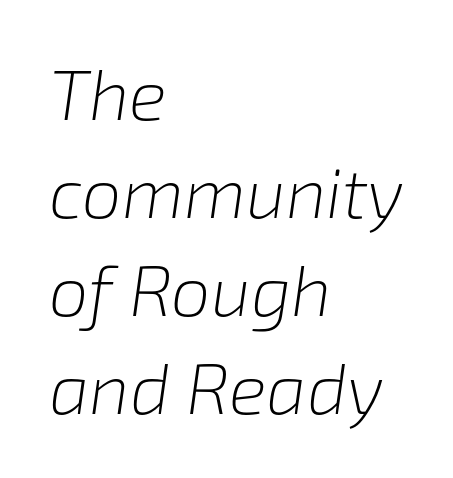
Q: Is the text bold? A: No.
Q: Is the text italic (slanted)? A: Yes, it leans right by about 8 degrees.
Q: Is the text underlined? A: No.
Q: How is the paragraph aligned? A: Left-aligned.
Q: Is the spacing between letters normal or unusually wide? A: Normal.
Q: Is the spacing between lines tight, normal or loose? A: Normal.
Q: Width (condensed, normal, or wide)? A: Normal.
Q: Stroke contrast? A: Low.
Q: x-height? A: Medium.
Q: Monospaced? A: No.
